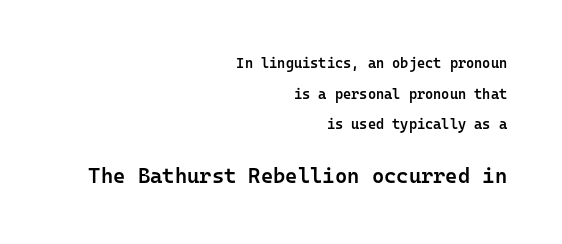
{"italic": "no", "bold": "semi", "underline": "no", "align": "right", "line_spacing": "loose", "line_spacing_ratio": 2.18, "letter_spacing": "normal", "letter_spacing_em": 0.0, "larger_block": "second", "size_ratio": 1.5, "glyph_px": 21}
